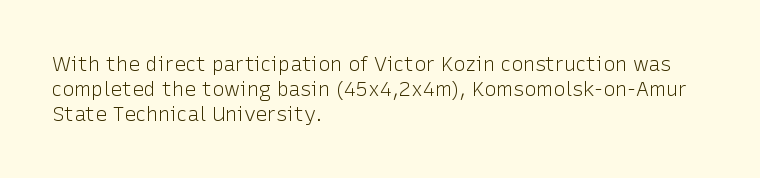
Each stroke keeps to a modest, everyday thickness or less. The type is set solid horizontally, with unmodified tracking. Italic: no, the glyphs are upright roman. In CSS terms this would be text-align: left.
